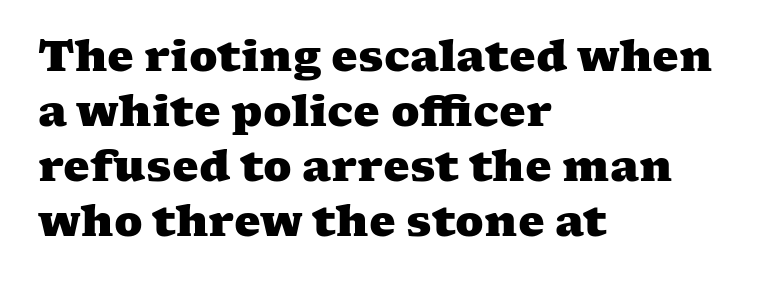
The image shows 42 px heavy, wide serif type; set left-aligned, normal line spacing (1.31x), normal letter spacing, not underlined; medium stroke contrast and a medium x-height.
